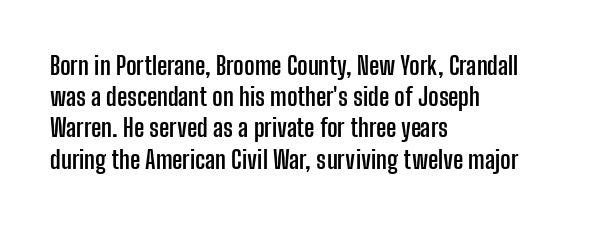
Caption: standard tracking, unaltered. Weight: bold. Line beginnings align vertically; line endings do not. The type sits square on the baseline with zero lean.
